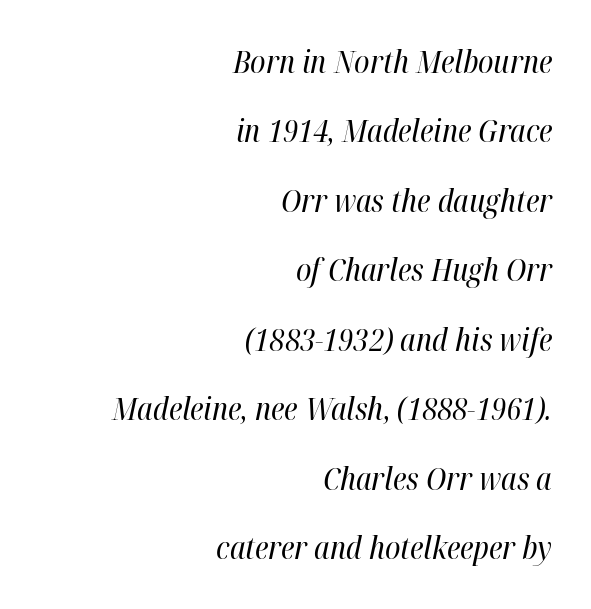
The strip under each line holds only bare page. Horizontally, the lines are justified to the trailing edge only. Emphasis-style slanted type is in use. The letters advance in unequal steps, a hallmark of proportional type.
